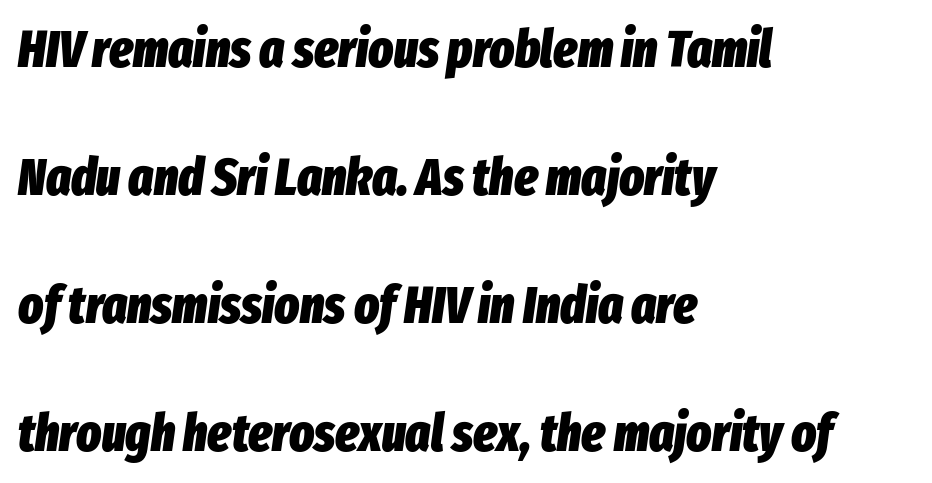
The image shows 52 px heavy, condensed type, italic (leaning right); set left-aligned, loose line spacing (2.46x), normal letter spacing, not underlined; low stroke contrast and a medium x-height.
